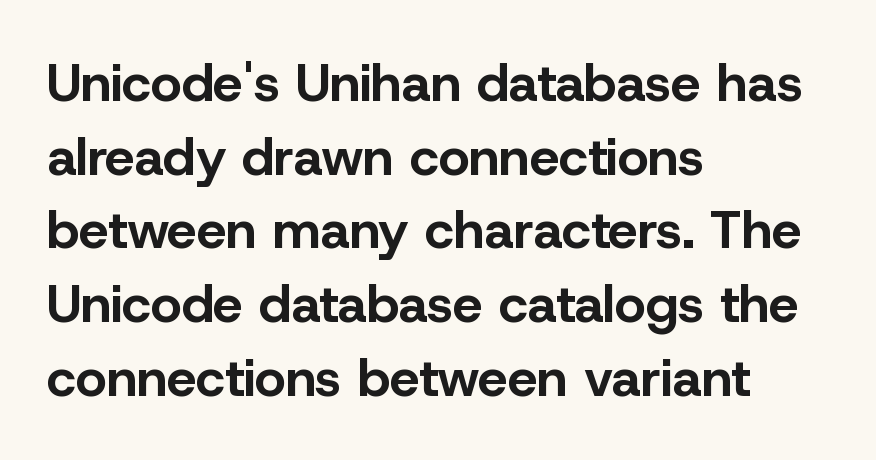
Think of a printed novel: that variable character pitch is what you see here. The letters stand upright; this is a roman face. Font category for this specimen: sans-serif. Notice how thick the strokes are: this is what a full bold looks like.
